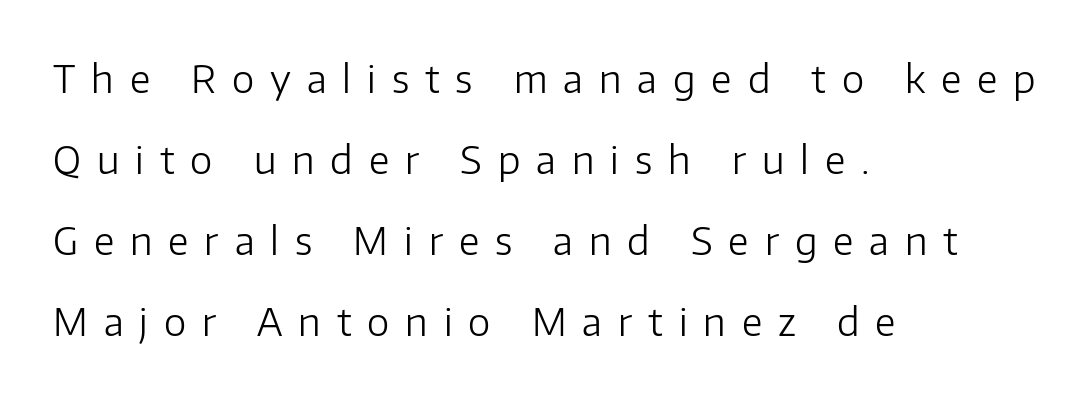
{"serif": "no", "italic": "no", "bold": "no", "weight": "light", "width": "normal", "stroke_contrast": "low", "x_height": "medium", "monospaced": "no", "underline": "no", "align": "left", "line_spacing": "loose", "line_spacing_ratio": 2.13, "letter_spacing": "wide", "letter_spacing_em": 0.42, "glyph_px": 38}
